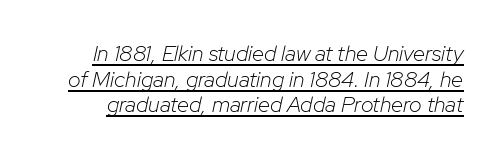
The image shows 22 px text type, italic (leaning right); set line spacing 1.16x, normal letter spacing, underlined.
